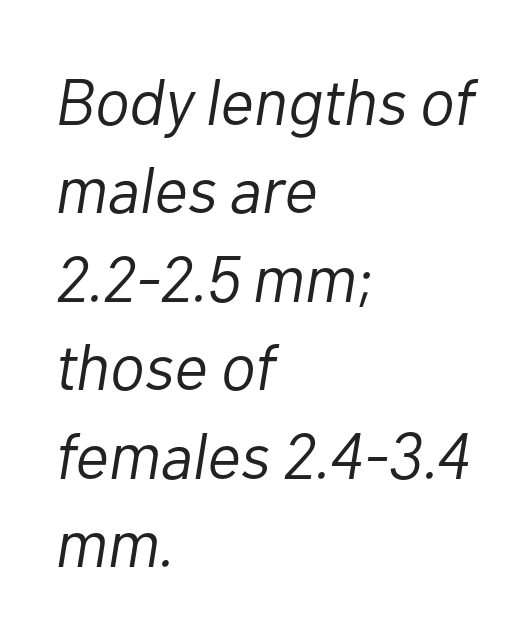
{"italic": "yes", "lean": "right", "slant_degrees": 10, "bold": "no", "weight": "light", "width": "normal", "stroke_contrast": "low", "x_height": "medium", "monospaced": "no", "underline": "no", "align": "left", "line_spacing": "normal", "line_spacing_ratio": 1.36, "letter_spacing": "normal", "letter_spacing_em": 0.0, "glyph_px": 65}
